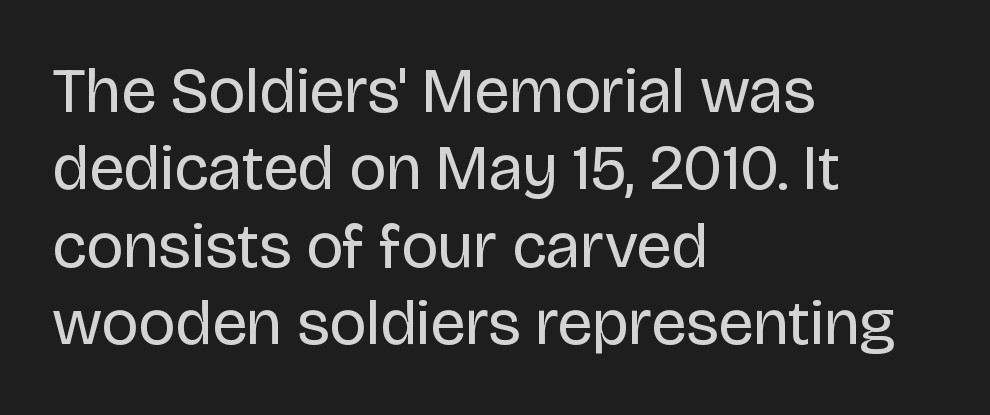
Nope, not italic — everything's standing straight. Letters rest on an invisible, unmarked baseline. The passage shown is typeset with a sans-serif family. Compared with a typical body face, this is equally light or lighter still.
